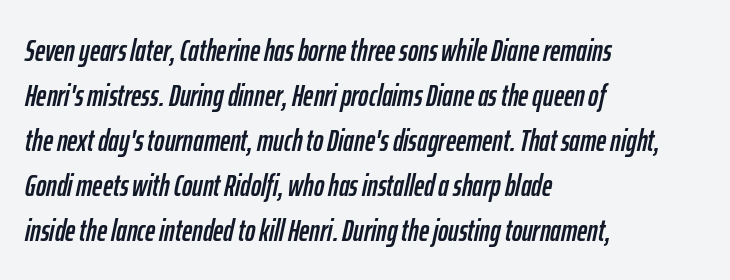
The image shows 31 px condensed type, italic (leaning right); set left-aligned, normal line spacing (1.45x), normal letter spacing, not underlined; low stroke contrast and a medium x-height.
